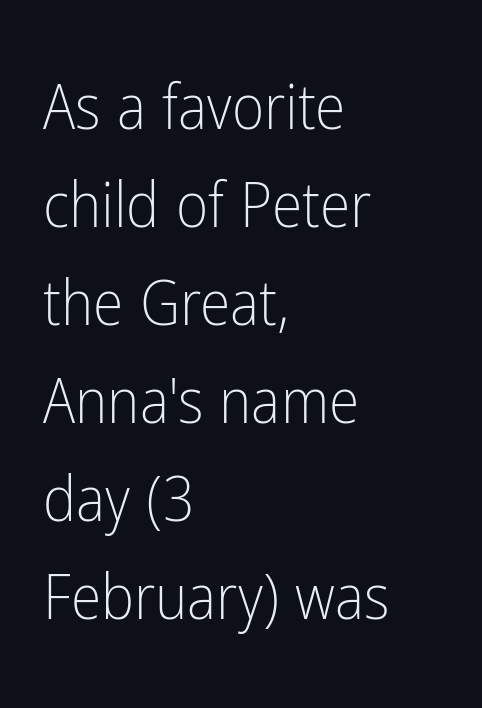
Q: Is the text bold? A: No.
Q: Is the text italic (slanted)? A: No, it is upright.
Q: Is the typeface a serif or a sans-serif typeface? A: Sans-serif.
Q: Is the text underlined? A: No.
Q: How is the paragraph aligned? A: Left-aligned.
Q: Is the spacing between letters normal or unusually wide? A: Normal.
Q: Is the spacing between lines tight, normal or loose? A: Normal.
Q: Width (condensed, normal, or wide)? A: Condensed.
Q: Stroke contrast? A: Low.
Q: x-height? A: Medium.
Q: Monospaced? A: No.
